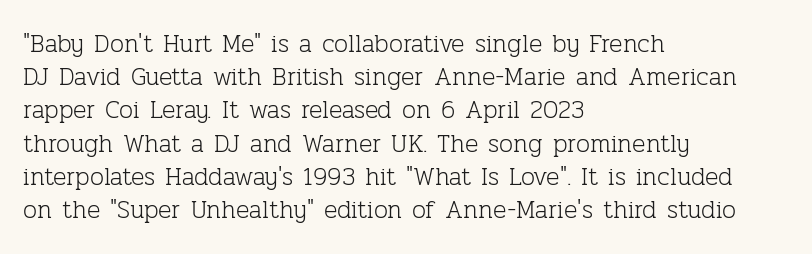
{"italic": "no", "bold": "no", "underline": "no", "align": "left", "line_spacing": "normal", "line_spacing_ratio": 1.33, "letter_spacing": "normal", "letter_spacing_em": 0.0, "glyph_px": 25}
